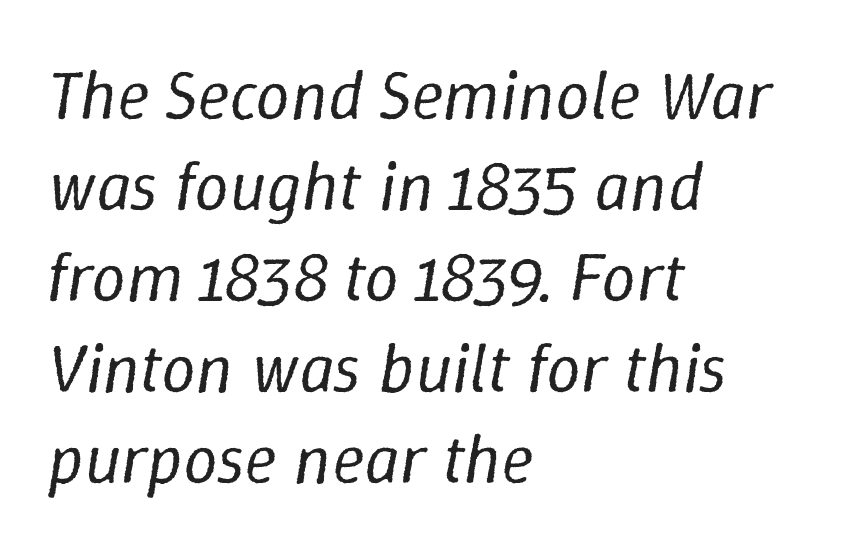
Q: Is the text bold? A: No.
Q: Is the text italic (slanted)? A: Yes, it leans right by about 9 degrees.
Q: Is the text underlined? A: No.
Q: How is the paragraph aligned? A: Left-aligned.
Q: Is the spacing between letters normal or unusually wide? A: Normal.
Q: Is the spacing between lines tight, normal or loose? A: Normal.
Q: Width (condensed, normal, or wide)? A: Normal.
Q: Stroke contrast? A: Low.
Q: x-height? A: Medium.
Q: Monospaced? A: No.
